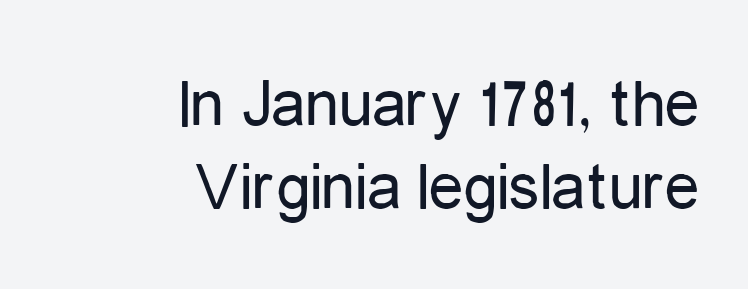
The type family on display is of the sans-serif kind. Looks like regular typesetting: each glyph gets only the width it needs. Right-aligned paragraph, ragged on the left. Characters follow at the spacing the type designer built in. Has an underline been added? It has not. The passage shown is not bold in any degree.
